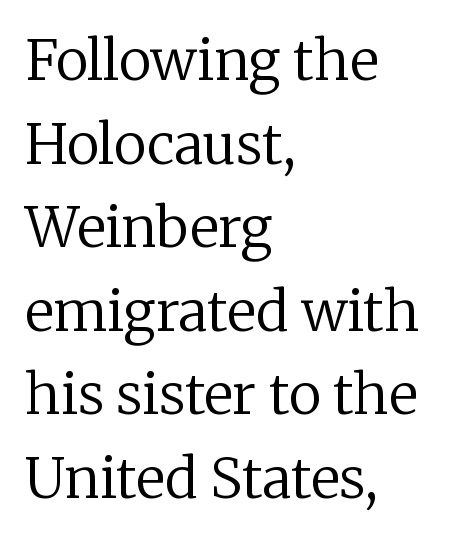
{"serif": "yes", "italic": "no", "bold": "no", "weight": "regular", "width": "normal", "stroke_contrast": "low", "x_height": "medium", "monospaced": "no", "underline": "no", "align": "left", "line_spacing": "normal", "line_spacing_ratio": 1.52, "letter_spacing": "normal", "letter_spacing_em": 0.0, "glyph_px": 55}
